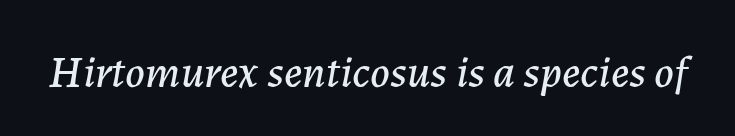
The image shows 45 px text type, italic (leaning right); set normal letter spacing, not underlined; low stroke contrast and a medium x-height.
